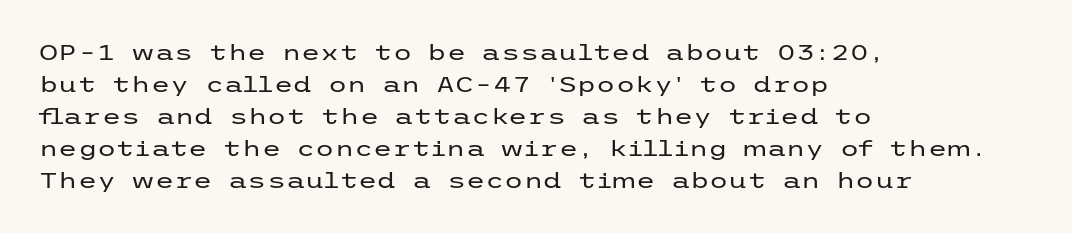
{"italic": "no", "bold": "no", "underline": "no", "align": "left", "line_spacing": "normal", "line_spacing_ratio": 1.46, "letter_spacing": "normal", "letter_spacing_em": 0.0, "glyph_px": 22}
